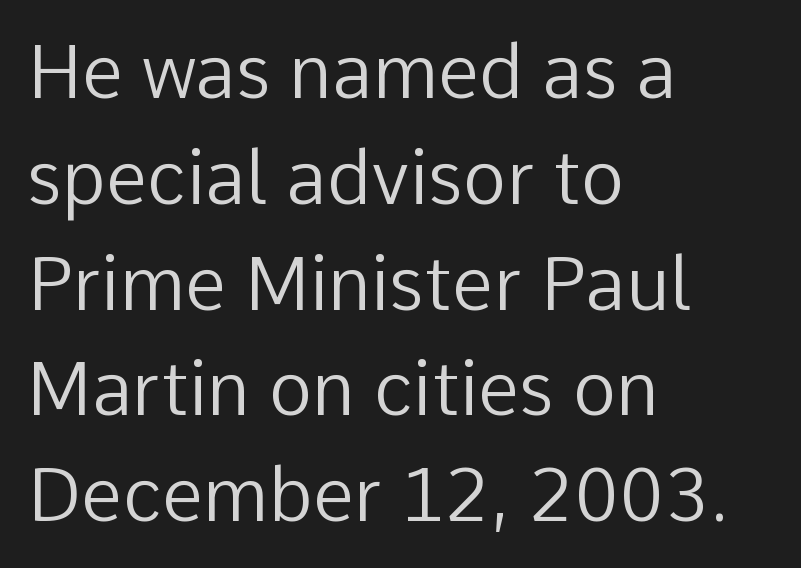
{"serif": "no", "italic": "no", "bold": "no", "weight": "regular", "width": "normal", "stroke_contrast": "low", "x_height": "medium", "monospaced": "no", "underline": "no", "align": "left", "line_spacing": "normal", "line_spacing_ratio": 1.43, "letter_spacing": "normal", "letter_spacing_em": 0.0, "glyph_px": 74}
